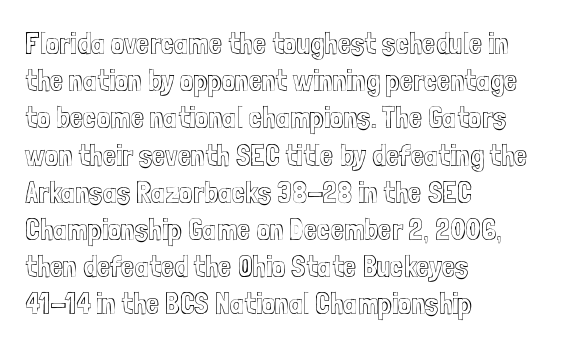
Q: Is the text italic (slanted)? A: No, it is upright.
Q: Is the text underlined? A: No.
Q: How is the paragraph aligned? A: Left-aligned.
Q: Is the spacing between letters normal or unusually wide? A: Normal.
Q: Width (condensed, normal, or wide)? A: Condensed.
Q: x-height? A: Medium.
Q: Monospaced? A: No.
